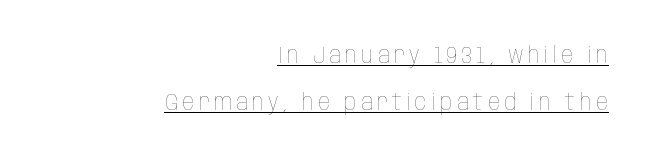
Stems here are at most as thick as an everyday book face. Compared with typical paragraphs, the rows here are farther apart. Posture: vertical. Caption: multi-line text, flush right, ragged left. The rendered words wear a rule along their underside.
